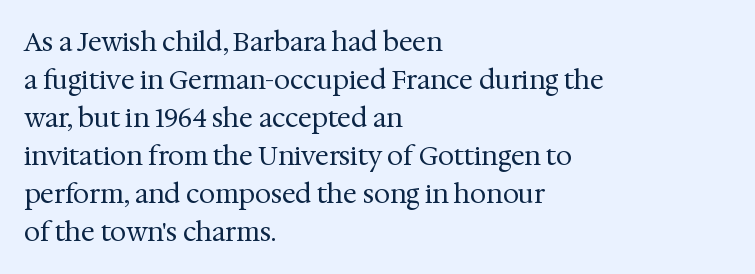
The image shows 26 px text type, upright; set left-aligned, normal line spacing (1.46x), normal letter spacing, not underlined.
